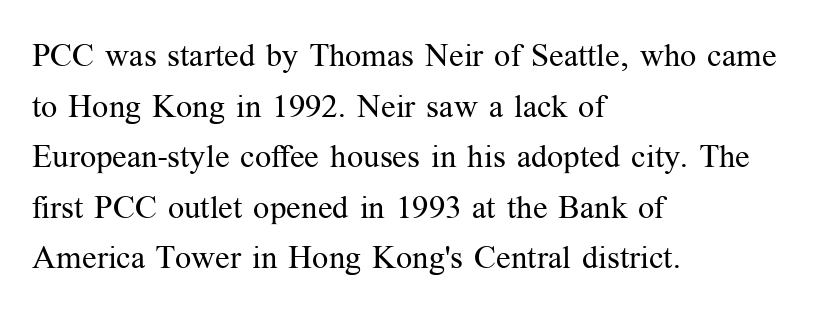
Q: Is the text bold? A: No.
Q: Is the text italic (slanted)? A: No, it is upright.
Q: Is the typeface a serif or a sans-serif typeface? A: Serif.
Q: Is the text underlined? A: No.
Q: How is the paragraph aligned? A: Left-aligned.
Q: Is the spacing between letters normal or unusually wide? A: Normal.
Q: Is the spacing between lines tight, normal or loose? A: Normal.
Q: Width (condensed, normal, or wide)? A: Normal.
Q: Stroke contrast? A: Medium.
Q: x-height? A: Medium.
Q: Monospaced? A: No.
